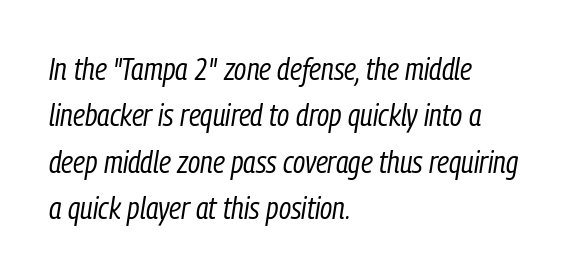
The image shows 31 px regular-weight, condensed type, italic (leaning right); set left-aligned, normal line spacing (1.5x), normal letter spacing, not underlined; low stroke contrast and a medium x-height.
